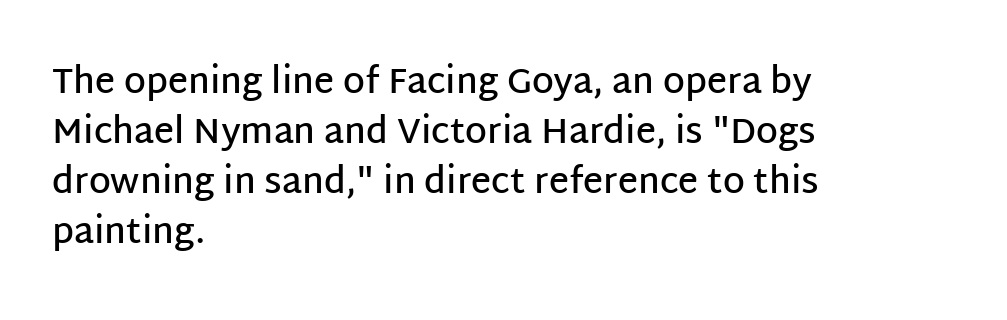
Q: Is the text bold? A: Semi-bold.
Q: Is the text italic (slanted)? A: No, it is upright.
Q: Is the typeface a serif or a sans-serif typeface? A: Sans-serif.
Q: Is the text underlined? A: No.
Q: How is the paragraph aligned? A: Left-aligned.
Q: Is the spacing between letters normal or unusually wide? A: Normal.
Q: Is the spacing between lines tight, normal or loose? A: Normal.
Q: Width (condensed, normal, or wide)? A: Normal.
Q: Stroke contrast? A: Low.
Q: x-height? A: Large.
Q: Monospaced? A: No.
